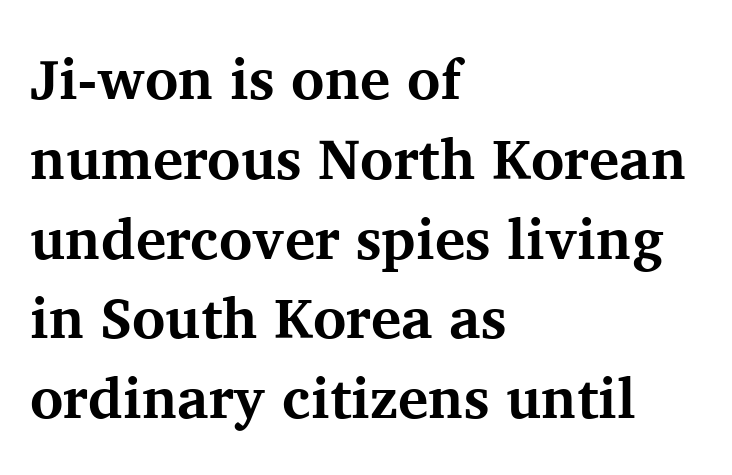
The image shows 57 px bold serif type, upright; set left-aligned, normal line spacing (1.4x), normal letter spacing, not underlined; medium stroke contrast and a medium x-height.
